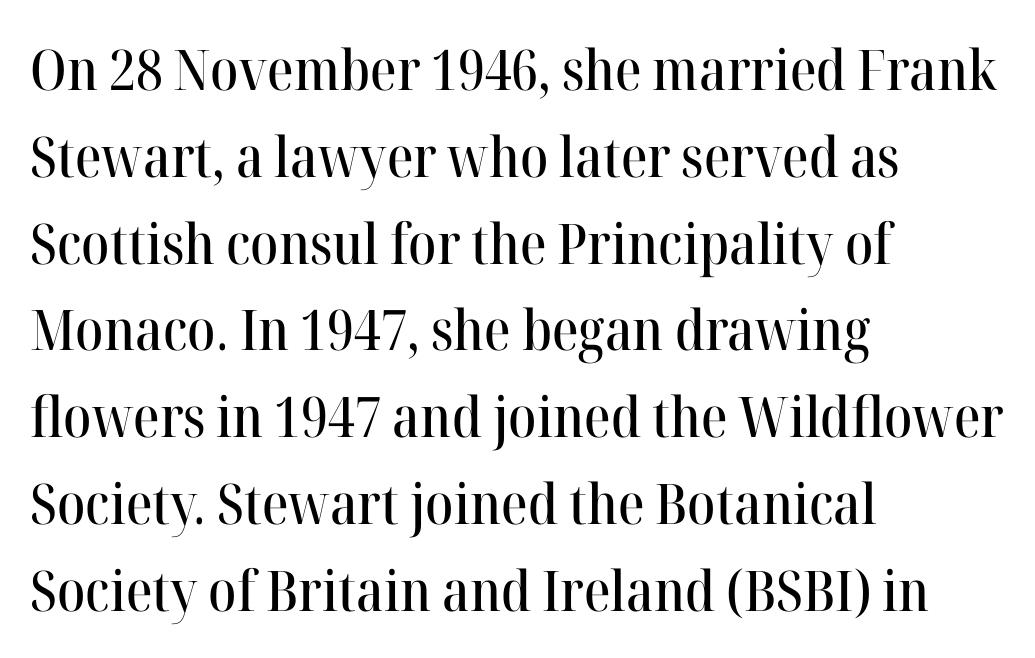
{"serif": "yes", "italic": "no", "width": "normal", "stroke_contrast": "high", "x_height": "medium", "monospaced": "no", "underline": "no", "align": "left", "line_spacing": "normal", "line_spacing_ratio": 1.55, "letter_spacing": "normal", "letter_spacing_em": 0.0, "glyph_px": 56}
